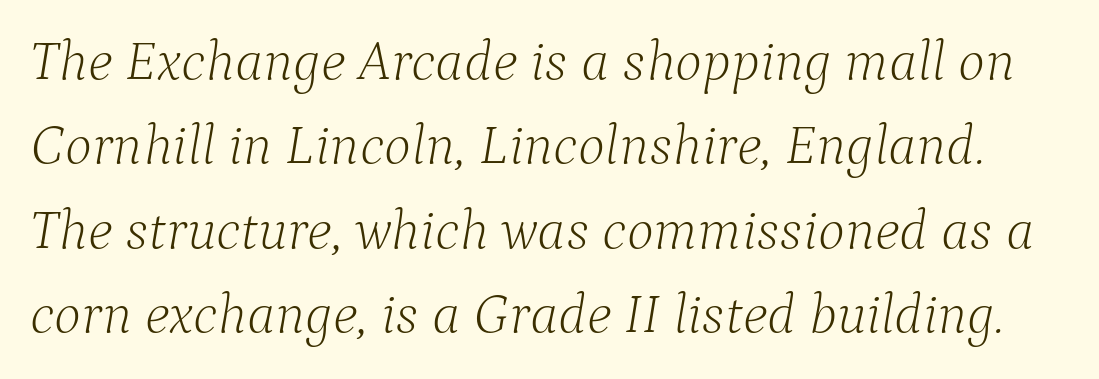
The image shows 57 px light serif type, italic (leaning right); set normal line spacing (1.48x), normal letter spacing, not underlined; low stroke contrast and a medium x-height.
